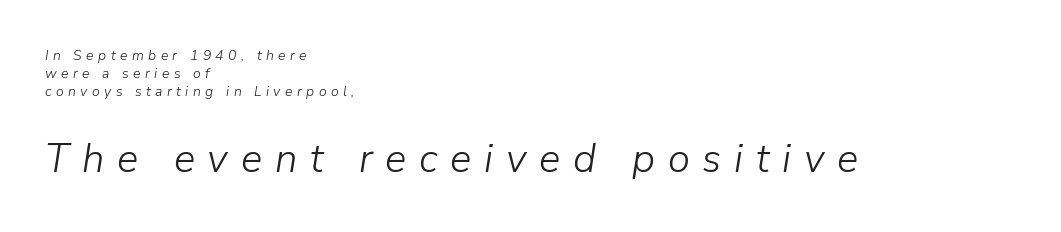
The image shows 40 px light type, italic (leaning right); set left-aligned, normal line spacing (1.28x), unusually wide letter spacing (+0.32 em), not underlined; the second (bottom) block is 2.86x larger; low stroke contrast and a medium x-height.
